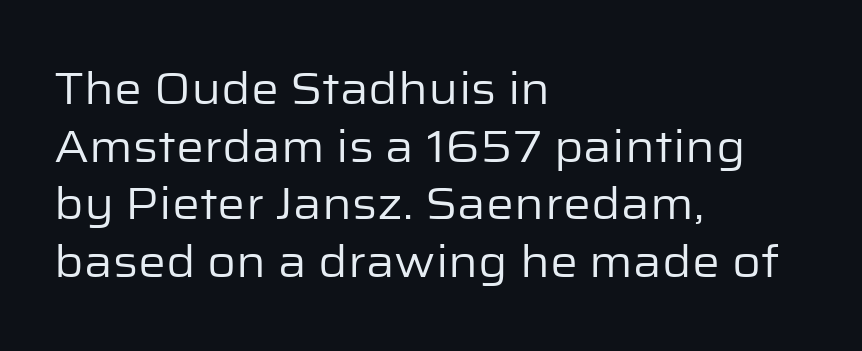
Q: Is the text bold? A: No.
Q: Is the text italic (slanted)? A: No, it is upright.
Q: Is the typeface a serif or a sans-serif typeface? A: Sans-serif.
Q: Is the text underlined? A: No.
Q: How is the paragraph aligned? A: Left-aligned.
Q: Is the spacing between letters normal or unusually wide? A: Normal.
Q: Is the spacing between lines tight, normal or loose? A: Normal.
Q: Width (condensed, normal, or wide)? A: Normal.
Q: Stroke contrast? A: Low.
Q: x-height? A: Medium.
Q: Monospaced? A: No.
